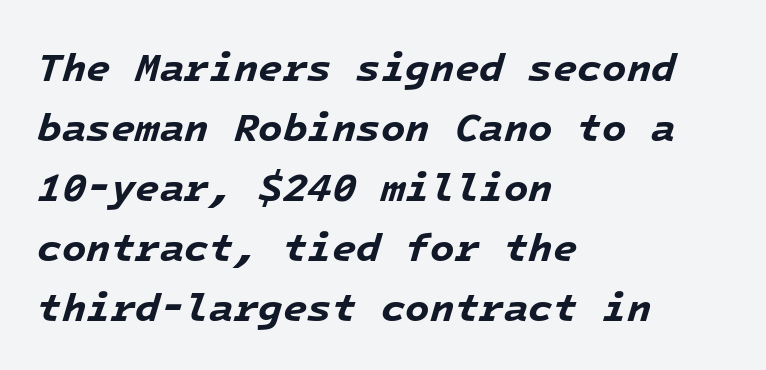
Q: Is the text bold? A: Yes.
Q: Is the text italic (slanted)? A: Yes, it leans right by about 16 degrees.
Q: Is the text underlined? A: No.
Q: How is the paragraph aligned? A: Left-aligned.
Q: Is the spacing between letters normal or unusually wide? A: Normal.
Q: Is the spacing between lines tight, normal or loose? A: Normal.
Q: Width (condensed, normal, or wide)? A: Normal.
Q: Stroke contrast? A: Low.
Q: x-height? A: Medium.
Q: Monospaced? A: Yes.
